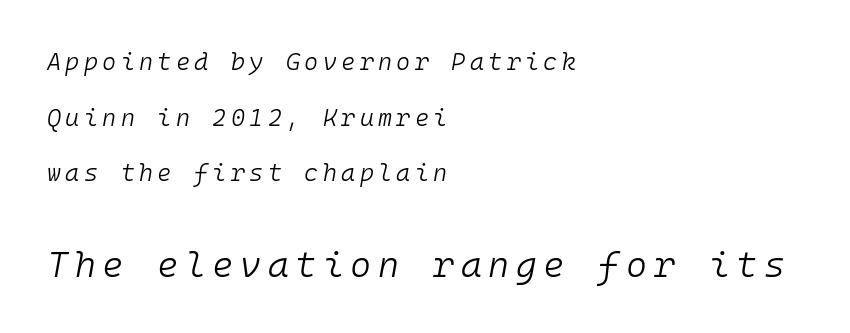
Q: Is the text bold? A: No.
Q: Is the text italic (slanted)? A: Yes, it leans right by about 10 degrees.
Q: Is the text underlined? A: No.
Q: How is the paragraph aligned? A: Left-aligned.
Q: Is the spacing between lines tight, normal or loose? A: Loose.
Q: Which block of text is set in a larger size, the first (top) or the second (bottom)? A: The second (bottom) one.
Q: Width (condensed, normal, or wide)? A: Normal.
Q: Stroke contrast? A: Low.
Q: x-height? A: Medium.
Q: Monospaced? A: Yes.
